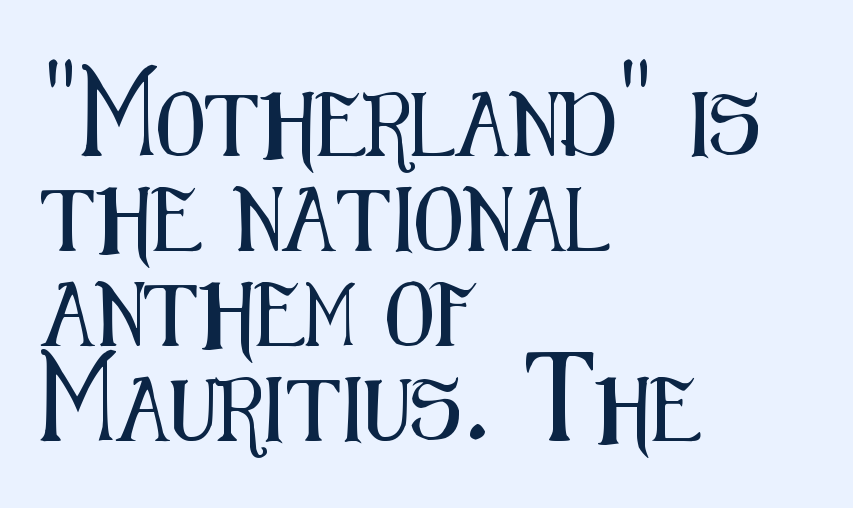
{"italic": "no", "width": "condensed", "stroke_contrast": "medium", "x_height": "medium", "monospaced": "no", "underline": "no", "align": "left", "line_spacing": "normal", "line_spacing_ratio": 1.51, "letter_spacing": "normal", "letter_spacing_em": 0.0, "glyph_px": 63}
